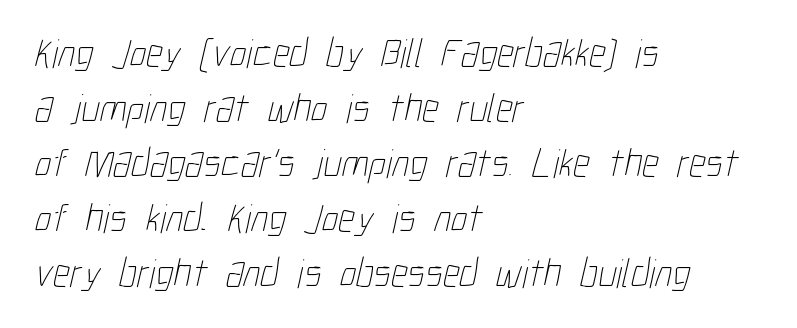
{"bold": "no", "weight": "thin", "width": "condensed", "stroke_contrast": "low", "x_height": "medium", "monospaced": "no", "underline": "no", "align": "left", "line_spacing": "normal", "line_spacing_ratio": 1.34, "letter_spacing": "normal", "letter_spacing_em": 0.0, "glyph_px": 41}
